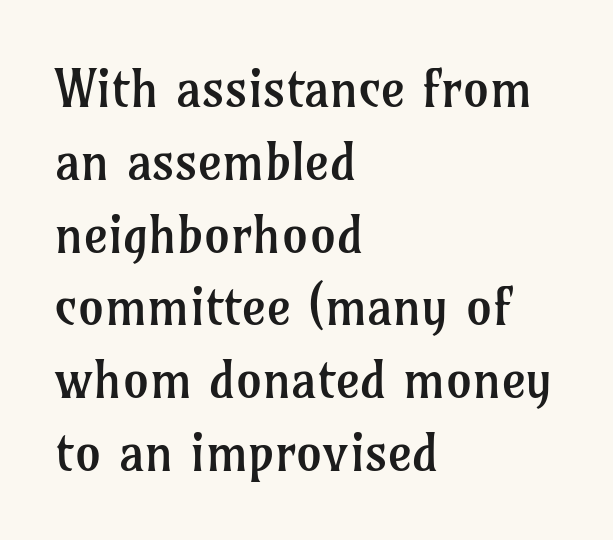
Q: Is the text bold? A: No.
Q: Is the text italic (slanted)? A: No, it is upright.
Q: Is the typeface a serif or a sans-serif typeface? A: Serif.
Q: Is the text underlined? A: No.
Q: How is the paragraph aligned? A: Left-aligned.
Q: Is the spacing between letters normal or unusually wide? A: Normal.
Q: Is the spacing between lines tight, normal or loose? A: Normal.
Q: Width (condensed, normal, or wide)? A: Normal.
Q: Stroke contrast? A: Low.
Q: x-height? A: Medium.
Q: Monospaced? A: No.
